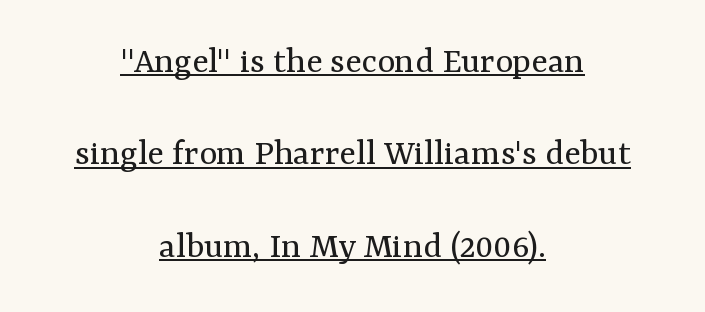
{"serif": "yes", "italic": "no", "bold": "no", "weight": "regular", "width": "normal", "stroke_contrast": "medium", "x_height": "medium", "monospaced": "no", "underline": "yes", "align": "center", "line_spacing": "loose", "line_spacing_ratio": 2.43, "letter_spacing": "normal", "letter_spacing_em": 0.0, "glyph_px": 38}
